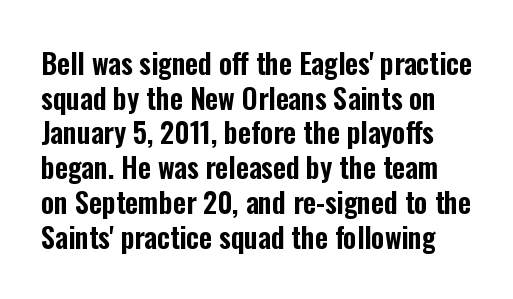
The image shows 28 px condensed sans-serif type, upright; set line spacing 1.24x, normal letter spacing, not underlined; low stroke contrast and a medium x-height.
